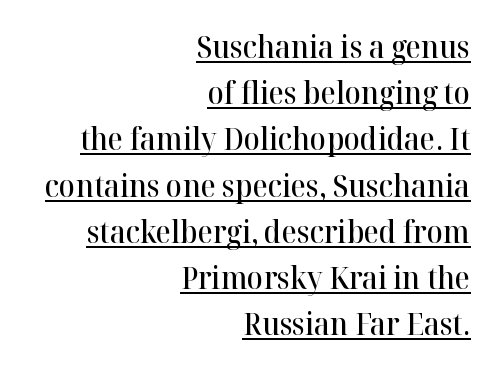
Q: Is the text bold? A: Semi-bold.
Q: Is the text italic (slanted)? A: No, it is upright.
Q: Is the typeface a serif or a sans-serif typeface? A: Serif.
Q: Is the text underlined? A: Yes.
Q: How is the paragraph aligned? A: Right-aligned.
Q: Is the spacing between letters normal or unusually wide? A: Normal.
Q: Is the spacing between lines tight, normal or loose? A: Normal.
Q: Width (condensed, normal, or wide)? A: Normal.
Q: Stroke contrast? A: High.
Q: x-height? A: Medium.
Q: Monospaced? A: No.
